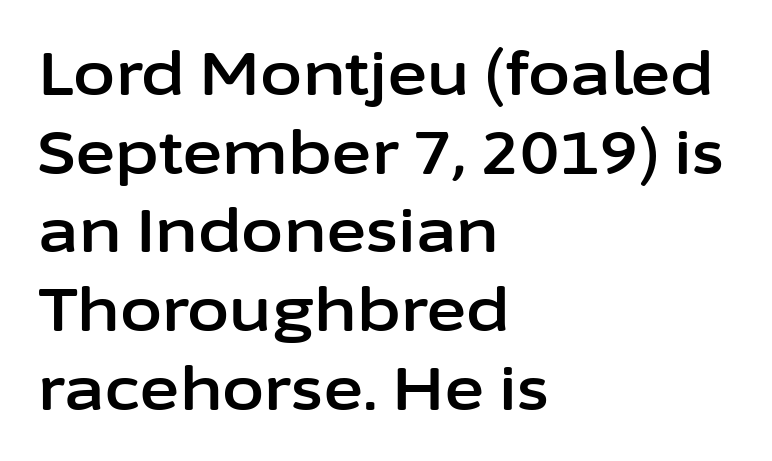
Letter spacing: default. Baseline-to-baseline distance is the conventional proportion of letter height. The lines in this sample share a left origin and differ only in where they stop. Is this a fixed-width face? No — the glyphs have proportional, varying widths. Typographically, this falls in the sans-serif category.
